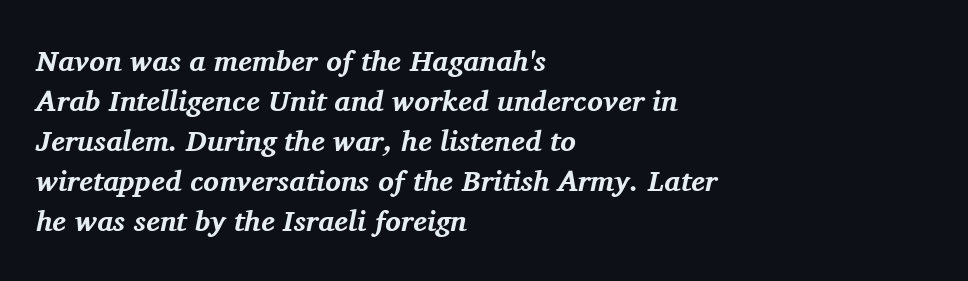
Q: Is the text bold? A: Yes.
Q: Is the text italic (slanted)? A: Yes, it leans right by about 11 degrees.
Q: Is the typeface a serif or a sans-serif typeface? A: Serif.
Q: Is the text underlined? A: No.
Q: How is the paragraph aligned? A: Left-aligned.
Q: Is the spacing between letters normal or unusually wide? A: Normal.
Q: Is the spacing between lines tight, normal or loose? A: Normal.
Q: Width (condensed, normal, or wide)? A: Normal.
Q: Stroke contrast? A: Medium.
Q: x-height? A: Medium.
Q: Monospaced? A: No.
